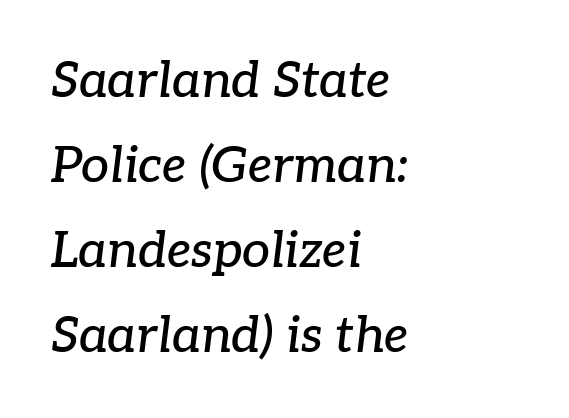
Q: Is the text italic (slanted)? A: Yes, it leans right by about 7 degrees.
Q: Is the typeface a serif or a sans-serif typeface? A: Serif.
Q: Is the text underlined? A: No.
Q: How is the paragraph aligned? A: Left-aligned.
Q: Is the spacing between letters normal or unusually wide? A: Normal.
Q: Is the spacing between lines tight, normal or loose? A: Normal.
Q: Width (condensed, normal, or wide)? A: Normal.
Q: Stroke contrast? A: Low.
Q: x-height? A: Medium.
Q: Monospaced? A: No.
